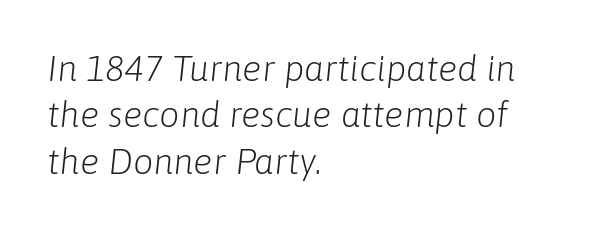
{"italic": "yes", "lean": "right", "slant_degrees": 6, "bold": "no", "weight": "light", "width": "normal", "stroke_contrast": "low", "x_height": "medium", "monospaced": "no", "underline": "no", "align": "left", "line_spacing": "normal", "line_spacing_ratio": 1.29, "letter_spacing": "normal", "letter_spacing_em": 0.0, "glyph_px": 36}
